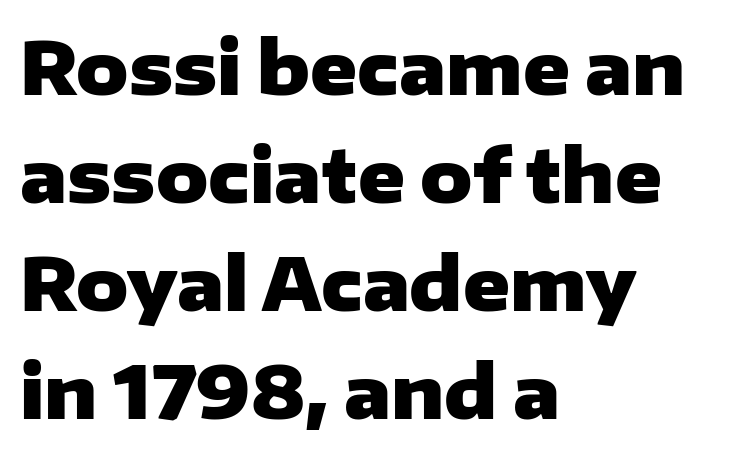
Q: Is the text bold? A: Yes.
Q: Is the text italic (slanted)? A: No, it is upright.
Q: Is the typeface a serif or a sans-serif typeface? A: Sans-serif.
Q: Is the text underlined? A: No.
Q: How is the paragraph aligned? A: Left-aligned.
Q: Is the spacing between letters normal or unusually wide? A: Normal.
Q: Is the spacing between lines tight, normal or loose? A: Normal.
Q: Width (condensed, normal, or wide)? A: Wide.
Q: Stroke contrast? A: Low.
Q: x-height? A: Medium.
Q: Monospaced? A: No.
